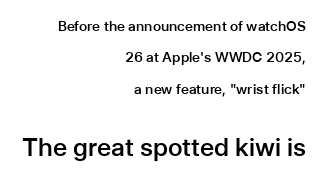
Standard letterfit; no display-style spreading of the glyphs. The rendering uses a semibold face; strokes are thickened but not to full bold. The passage shown is not underscored anywhere. In this sample the second text group is rendered at the bigger scale.
